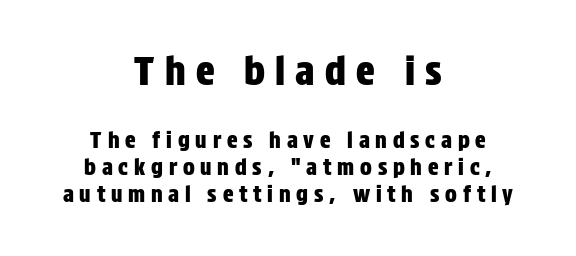
The image shows 39 px condensed sans-serif type, upright; set centered, line spacing 1.23x, unusually wide letter spacing (+0.26 em), not underlined; the first (top) block is 1.77x larger; low stroke contrast and a large x-height.
